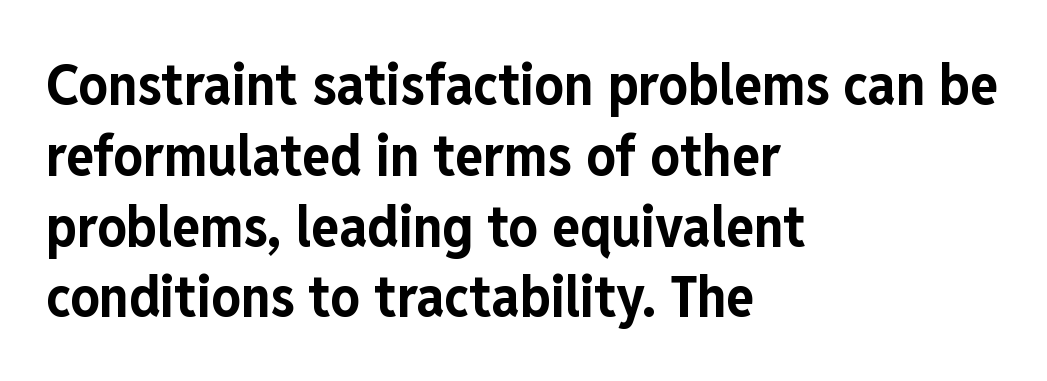
{"serif": "no", "italic": "no", "bold": "yes", "weight": "bold", "width": "condensed", "stroke_contrast": "low", "x_height": "medium", "monospaced": "no", "underline": "no", "align": "left", "line_spacing_ratio": 1.22, "letter_spacing": "normal", "letter_spacing_em": 0.0, "glyph_px": 58}
